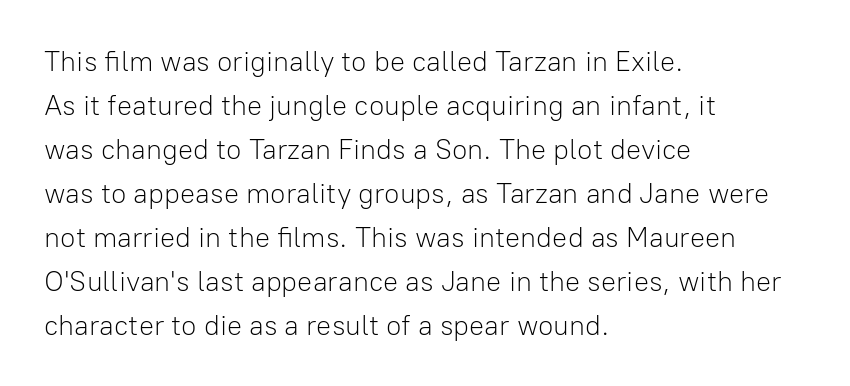
{"serif": "no", "italic": "no", "bold": "no", "weight": "light", "width": "normal", "stroke_contrast": "low", "x_height": "medium", "monospaced": "no", "underline": "no", "align": "left", "line_spacing": "normal", "line_spacing_ratio": 1.57, "letter_spacing": "normal", "letter_spacing_em": 0.0, "glyph_px": 28}
